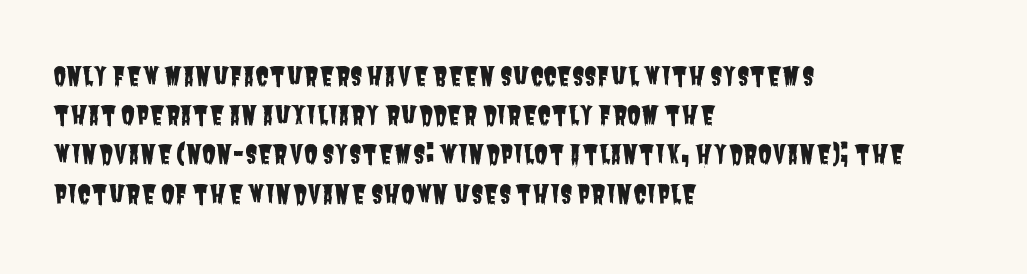
The lines are quadded left. Observe the ordinary spacing: letters are neighbours, not strangers. The string is rendered with underlining switched off. Each new line begins a customary step beneath the previous one.
